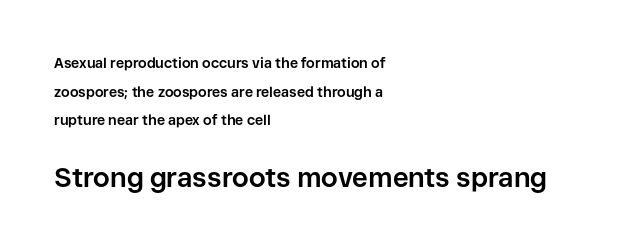
{"italic": "no", "bold": "yes", "underline": "no", "align": "left", "line_spacing": "loose", "line_spacing_ratio": 2.04, "letter_spacing": "normal", "letter_spacing_em": 0.0, "larger_block": "second", "size_ratio": 1.93, "glyph_px": 27}
